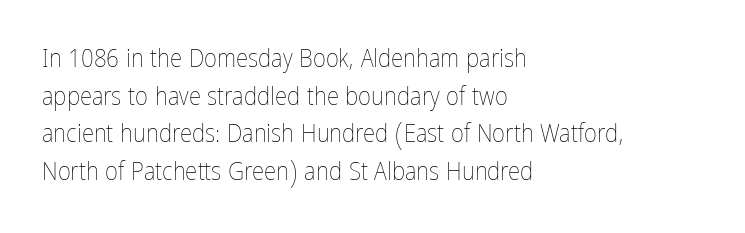
The face used here is rendered with its standard letterfit. Just letters on the line, the space beneath them empty. Caption: face not bold, strokes unweighted. Line spacing here is normal.
